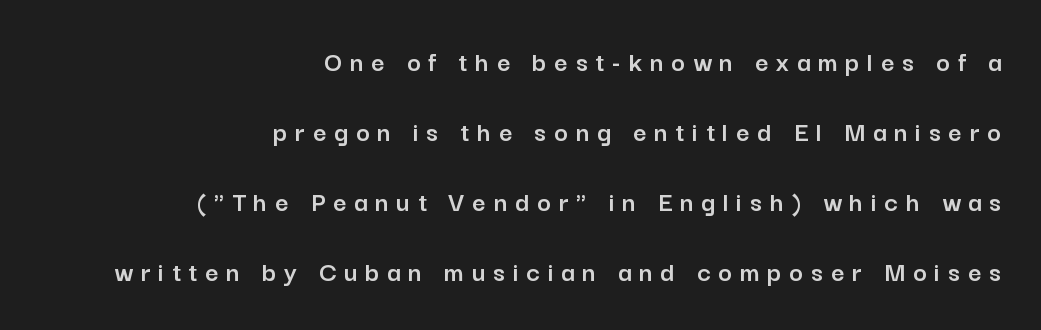
Q: Is the text italic (slanted)? A: No, it is upright.
Q: Is the typeface a serif or a sans-serif typeface? A: Sans-serif.
Q: Is the text underlined? A: No.
Q: How is the paragraph aligned? A: Right-aligned.
Q: Is the spacing between letters normal or unusually wide? A: Unusually wide.
Q: Is the spacing between lines tight, normal or loose? A: Loose.
Q: Width (condensed, normal, or wide)? A: Normal.
Q: Stroke contrast? A: Low.
Q: x-height? A: Medium.
Q: Monospaced? A: No.
